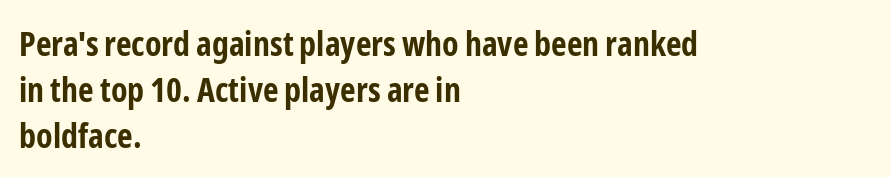
The image shows 34 px bold, condensed sans-serif type, upright; set left-aligned, normal line spacing (1.35x), normal letter spacing, not underlined; low stroke contrast and a medium x-height.
